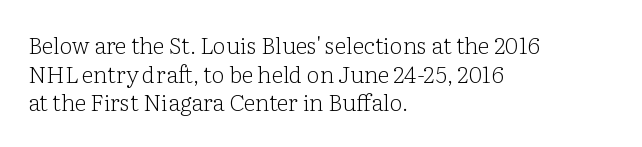
{"italic": "no", "bold": "no", "underline": "no", "align": "left", "line_spacing_ratio": 1.24, "letter_spacing": "normal", "letter_spacing_em": 0.0, "glyph_px": 23}
